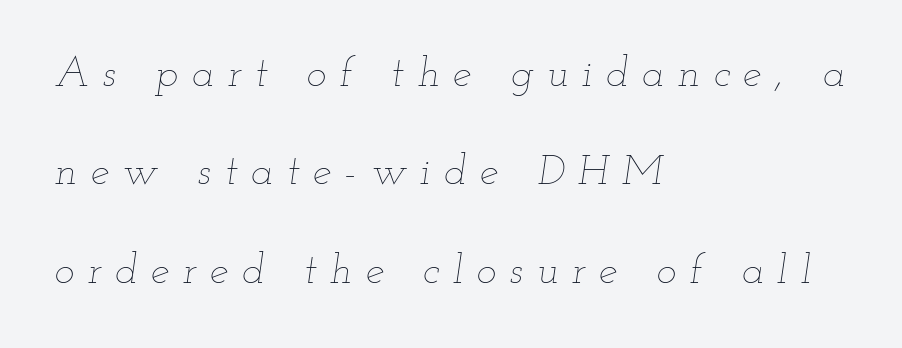
Looking at the ascenders, they clearly lean. Is the letter spacing exaggerated? Yes — the characters are pushed far apart. Is this a fixed-width face? No — the glyphs have proportional, varying widths. Which margin do the lines hug? The left one — the right edge is uneven. Stems and bowls with no extra thickness — not bold.
